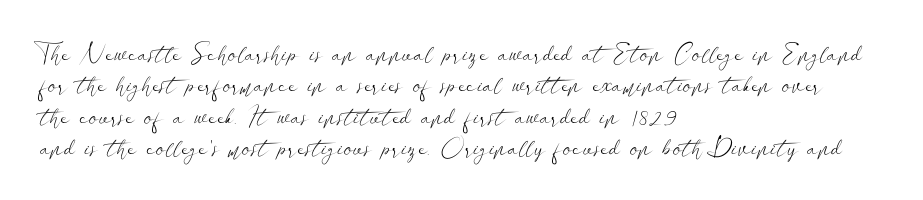
Q: Is the text bold? A: No.
Q: Is the text italic (slanted)? A: Yes.
Q: Is the text underlined? A: No.
Q: How is the paragraph aligned? A: Left-aligned.
Q: Is the spacing between letters normal or unusually wide? A: Normal.
Q: Is the spacing between lines tight, normal or loose? A: Normal.
